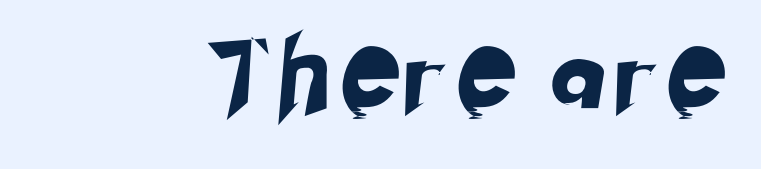
{"serif": "no", "width": "normal", "stroke_contrast": "low", "x_height": "small", "monospaced": "no", "underline": "no", "letter_spacing": "wide", "letter_spacing_em": 0.26, "glyph_px": 72}
